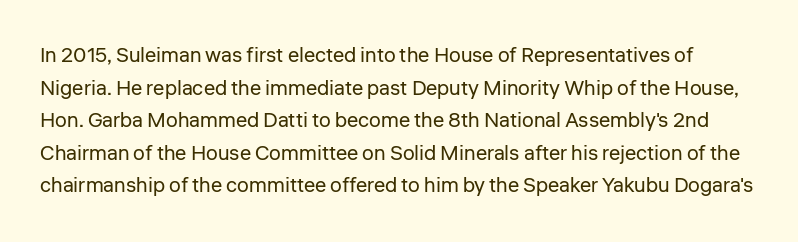
The image shows 21 px text type, upright; set normal line spacing (1.55x), normal letter spacing, not underlined.
